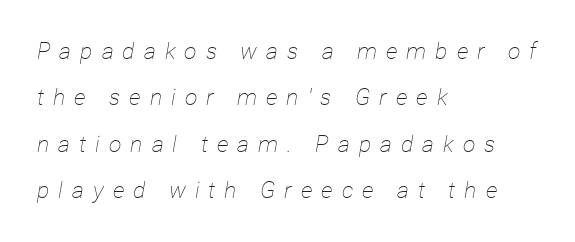
{"italic": "yes", "lean": "right", "slant_degrees": 12, "bold": "no", "underline": "no", "align": "left", "line_spacing": "loose", "line_spacing_ratio": 2.02, "letter_spacing": "wide", "letter_spacing_em": 0.39, "glyph_px": 23}
